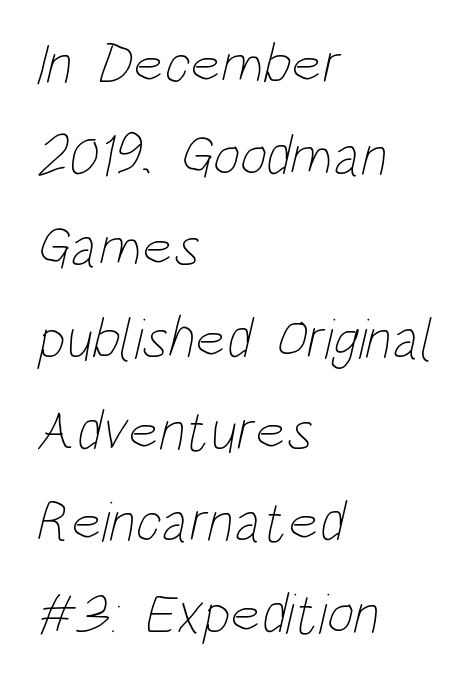
The image shows 58 px thin, condensed type; set left-aligned, normal line spacing (1.58x), normal letter spacing, not underlined; low stroke contrast and a large x-height.
